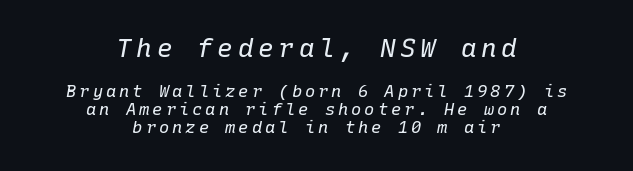
{"italic": "yes", "lean": "right", "slant_degrees": 10, "bold": "no", "underline": "no", "align": "center", "line_spacing": "tight", "line_spacing_ratio": 1.06, "larger_block": "first", "size_ratio": 1.53, "glyph_px": 26}
